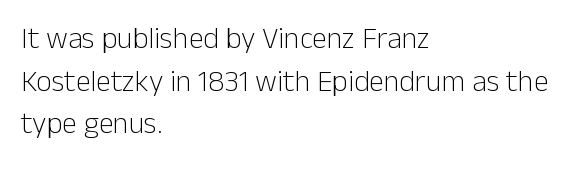
Q: Is the text bold? A: No.
Q: Is the text italic (slanted)? A: No, it is upright.
Q: Is the typeface a serif or a sans-serif typeface? A: Sans-serif.
Q: Is the text underlined? A: No.
Q: How is the paragraph aligned? A: Left-aligned.
Q: Is the spacing between letters normal or unusually wide? A: Normal.
Q: Is the spacing between lines tight, normal or loose? A: Normal.
Q: Width (condensed, normal, or wide)? A: Normal.
Q: Stroke contrast? A: Low.
Q: x-height? A: Medium.
Q: Monospaced? A: No.
